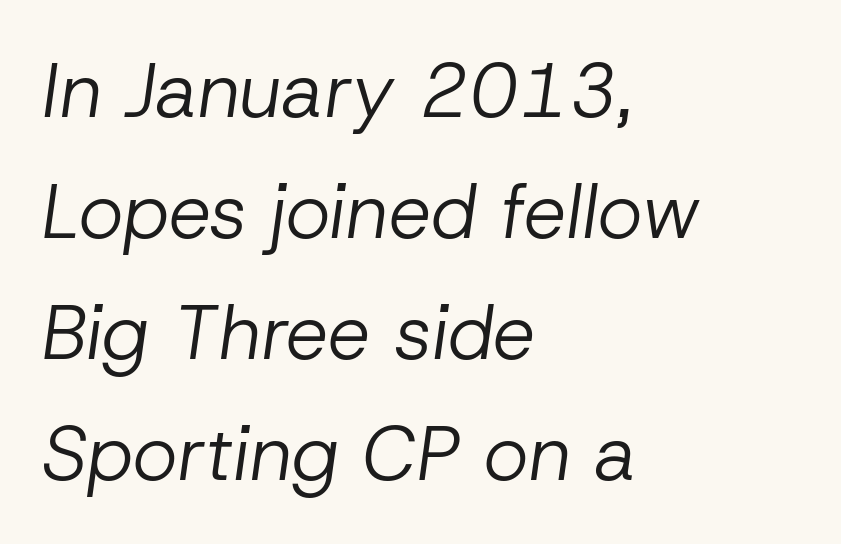
Q: Is the text bold? A: No.
Q: Is the text italic (slanted)? A: Yes, it leans right by about 8 degrees.
Q: Is the text underlined? A: No.
Q: How is the paragraph aligned? A: Left-aligned.
Q: Is the spacing between letters normal or unusually wide? A: Normal.
Q: Is the spacing between lines tight, normal or loose? A: Normal.
Q: Width (condensed, normal, or wide)? A: Normal.
Q: Stroke contrast? A: Low.
Q: x-height? A: Medium.
Q: Monospaced? A: No.
